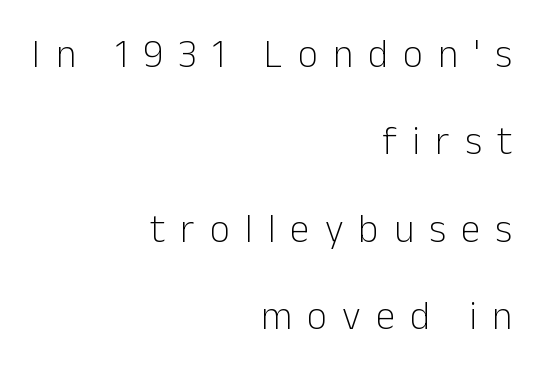
{"serif": "no", "italic": "no", "bold": "no", "weight": "light", "width": "normal", "stroke_contrast": "low", "x_height": "medium", "monospaced": "no", "underline": "no", "align": "right", "line_spacing": "loose", "line_spacing_ratio": 2.24, "letter_spacing": "wide", "letter_spacing_em": 0.39, "glyph_px": 39}
